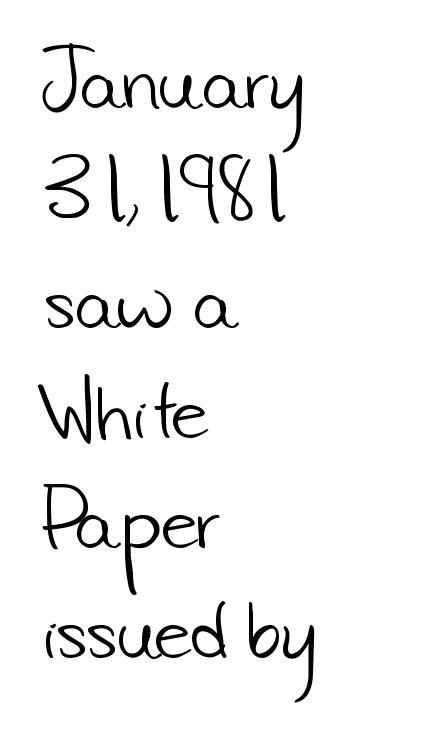
{"serif": "no", "bold": "no", "weight": "light", "width": "normal", "stroke_contrast": "low", "x_height": "small", "monospaced": "no", "underline": "no", "align": "left", "line_spacing": "normal", "line_spacing_ratio": 1.55, "letter_spacing": "normal", "letter_spacing_em": 0.0, "glyph_px": 71}
